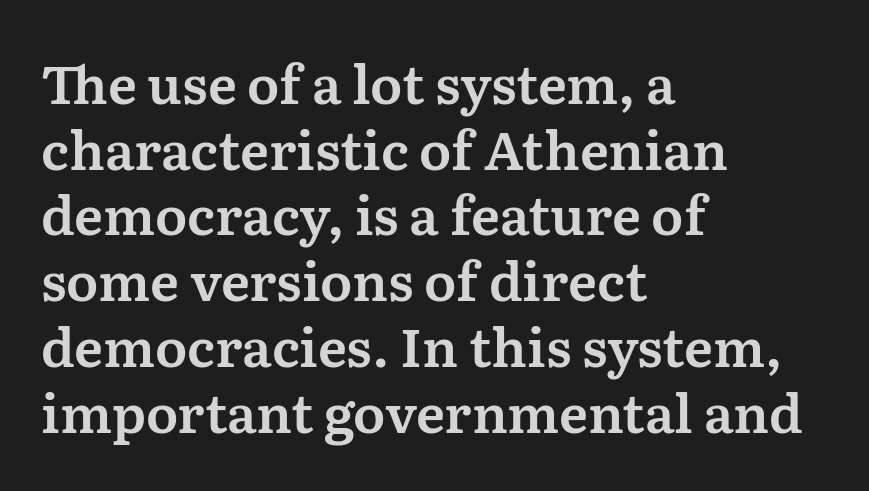
Q: Is the text italic (slanted)? A: No, it is upright.
Q: Is the typeface a serif or a sans-serif typeface? A: Serif.
Q: Is the text underlined? A: No.
Q: How is the paragraph aligned? A: Left-aligned.
Q: Is the spacing between letters normal or unusually wide? A: Normal.
Q: Width (condensed, normal, or wide)? A: Normal.
Q: Stroke contrast? A: Medium.
Q: x-height? A: Medium.
Q: Monospaced? A: No.
